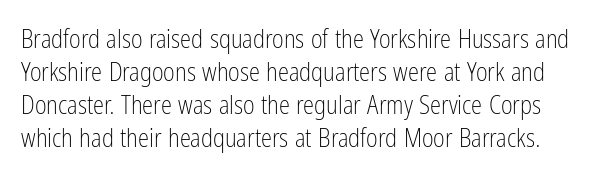
Q: Is the text bold? A: No.
Q: Is the text italic (slanted)? A: No, it is upright.
Q: Is the text underlined? A: No.
Q: Is the spacing between letters normal or unusually wide? A: Normal.
Q: Is the spacing between lines tight, normal or loose? A: Normal.
